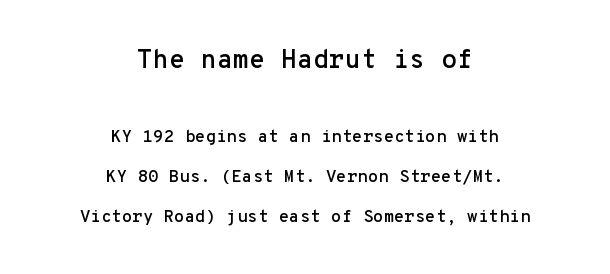
The image shows 26 px text type, upright; set centered, loose line spacing (2.33x), normal letter spacing, not underlined; the first (top) block is 1.53x larger.
